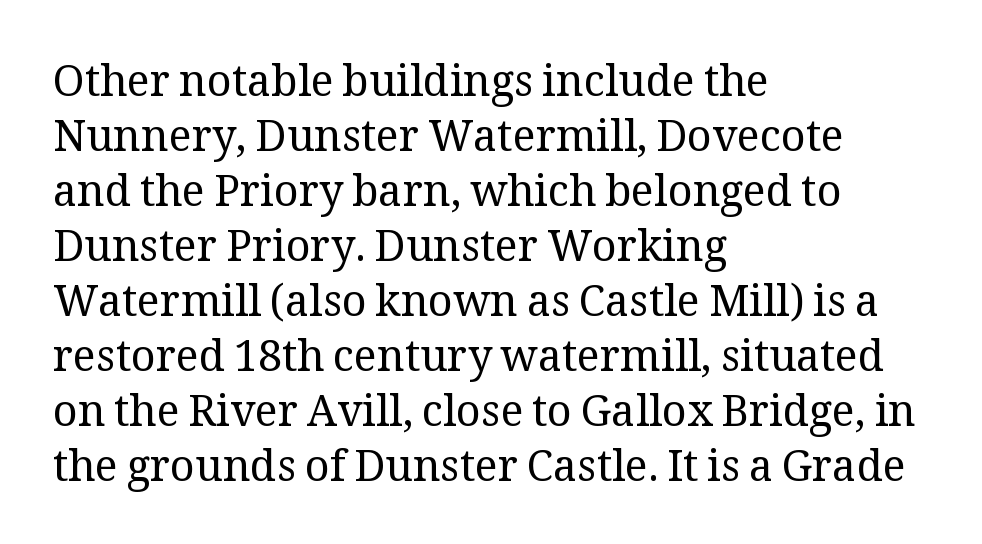
Q: Is the text bold? A: No.
Q: Is the text italic (slanted)? A: No, it is upright.
Q: Is the typeface a serif or a sans-serif typeface? A: Serif.
Q: Is the text underlined? A: No.
Q: How is the paragraph aligned? A: Left-aligned.
Q: Is the spacing between letters normal or unusually wide? A: Normal.
Q: Is the spacing between lines tight, normal or loose? A: Normal.
Q: Width (condensed, normal, or wide)? A: Normal.
Q: Stroke contrast? A: Medium.
Q: x-height? A: Medium.
Q: Monospaced? A: No.
